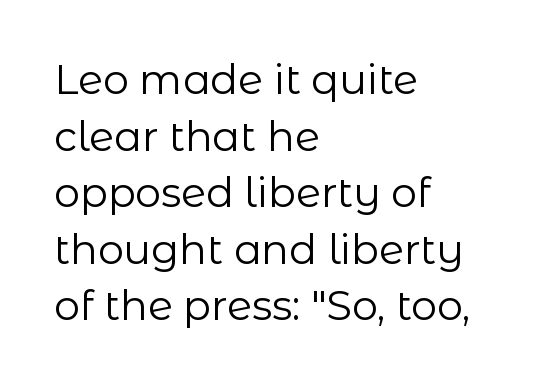
Q: Is the text bold? A: No.
Q: Is the text italic (slanted)? A: No, it is upright.
Q: Is the typeface a serif or a sans-serif typeface? A: Sans-serif.
Q: Is the text underlined? A: No.
Q: How is the paragraph aligned? A: Left-aligned.
Q: Is the spacing between letters normal or unusually wide? A: Normal.
Q: Is the spacing between lines tight, normal or loose? A: Normal.
Q: Width (condensed, normal, or wide)? A: Normal.
Q: Stroke contrast? A: Low.
Q: x-height? A: Medium.
Q: Monospaced? A: No.
